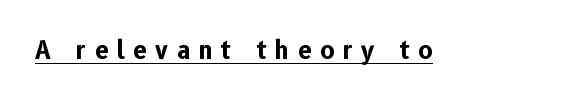
This rendering features underlined lettering. The letters are spread apart with noticeably loose tracking. Quick note: not italic, upright. How heavy is the stroke? Heavy — this is a bold.
